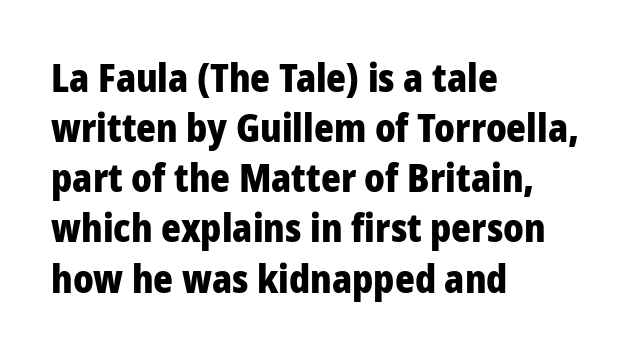
{"serif": "no", "italic": "no", "bold": "yes", "weight": "heavy", "width": "normal", "stroke_contrast": "low", "x_height": "medium", "monospaced": "no", "underline": "no", "align": "left", "line_spacing": "normal", "line_spacing_ratio": 1.32, "letter_spacing": "normal", "letter_spacing_em": 0.0, "glyph_px": 38}
